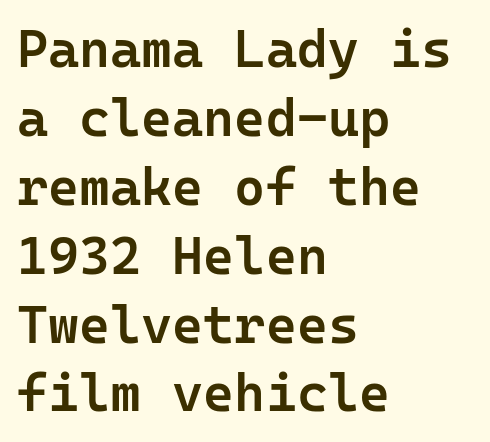
Q: Is the text bold? A: Semi-bold.
Q: Is the text italic (slanted)? A: No, it is upright.
Q: Is the typeface a serif or a sans-serif typeface? A: Sans-serif.
Q: Is the text underlined? A: No.
Q: How is the paragraph aligned? A: Left-aligned.
Q: Is the spacing between letters normal or unusually wide? A: Normal.
Q: Is the spacing between lines tight, normal or loose? A: Normal.
Q: Width (condensed, normal, or wide)? A: Normal.
Q: Stroke contrast? A: Low.
Q: x-height? A: Medium.
Q: Monospaced? A: Yes.
